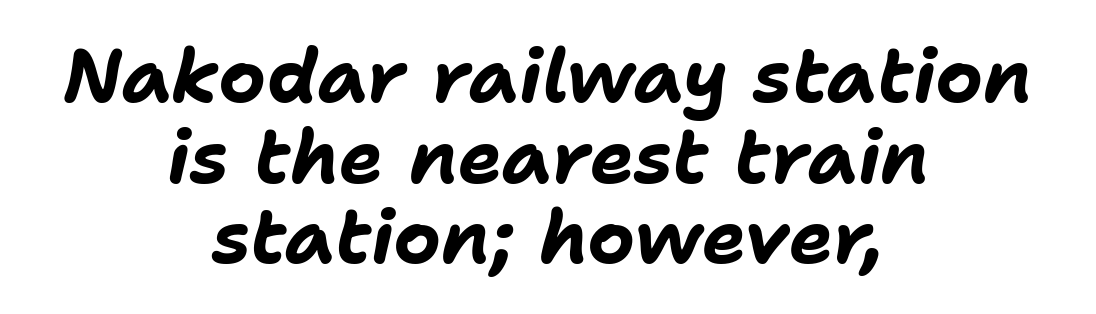
The string is rendered with underlining switched off. In terms of posture, this sample is oblique. Thick stems and heavy bowls — unmistakably bold. The rendering uses natural spacing where letterforms have individual widths. Which margin do the lines hug? Neither — every line sits in the middle.
